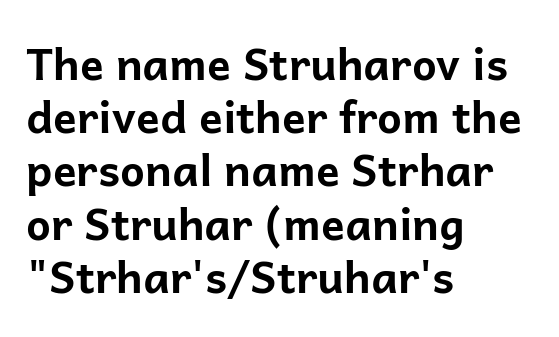
Q: Is the text bold? A: Yes.
Q: Is the text italic (slanted)? A: No, it is upright.
Q: Is the typeface a serif or a sans-serif typeface? A: Sans-serif.
Q: Is the text underlined? A: No.
Q: How is the paragraph aligned? A: Left-aligned.
Q: Is the spacing between letters normal or unusually wide? A: Normal.
Q: Width (condensed, normal, or wide)? A: Normal.
Q: Stroke contrast? A: Low.
Q: x-height? A: Medium.
Q: Monospaced? A: No.
